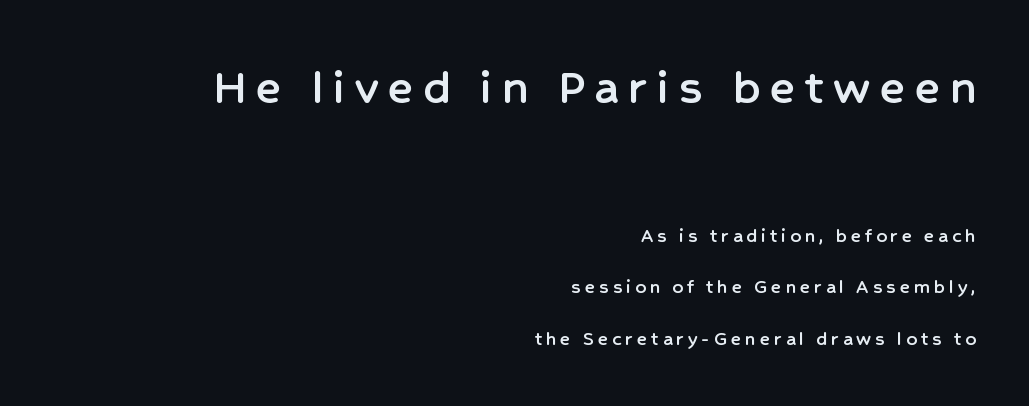
Only glyphs here, with clear space below each row. Stroke terminals: plain, sans-serif. Compared with typical paragraphs, the rows here are farther apart. Two sizes are in play, and the larger belongs to the first block. If you drew a line through each stem, it would be perfectly vertical. The rag falls on the left side of this text block.
